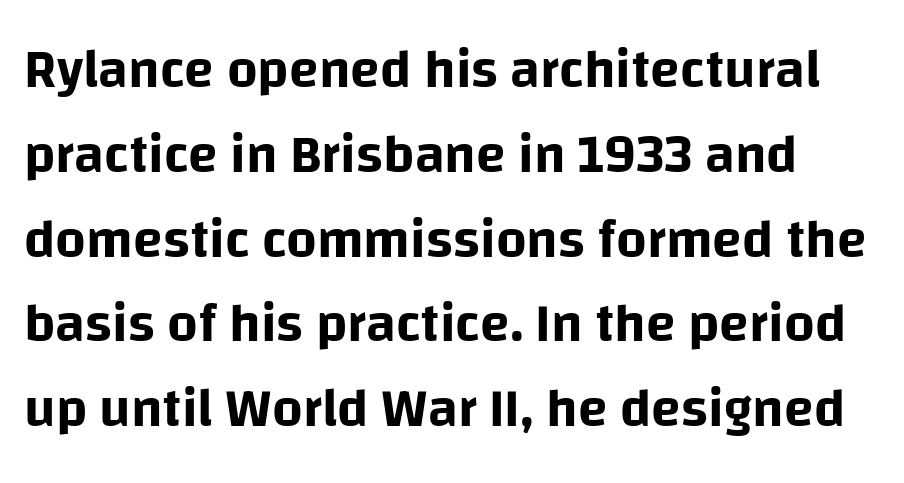
Q: Is the text italic (slanted)? A: No, it is upright.
Q: Is the typeface a serif or a sans-serif typeface? A: Sans-serif.
Q: Is the text underlined? A: No.
Q: Is the spacing between letters normal or unusually wide? A: Normal.
Q: Is the spacing between lines tight, normal or loose? A: Normal.
Q: Width (condensed, normal, or wide)? A: Normal.
Q: Stroke contrast? A: Low.
Q: x-height? A: Large.
Q: Monospaced? A: No.
